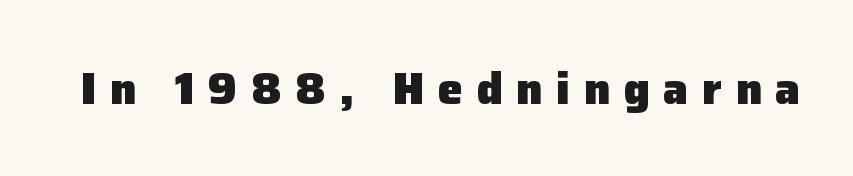
Q: Is the text bold? A: Yes.
Q: Is the text italic (slanted)? A: No, it is upright.
Q: Is the typeface a serif or a sans-serif typeface? A: Sans-serif.
Q: Is the text underlined? A: No.
Q: Is the spacing between letters normal or unusually wide? A: Unusually wide.
Q: Width (condensed, normal, or wide)? A: Normal.
Q: Stroke contrast? A: Low.
Q: x-height? A: Medium.
Q: Monospaced? A: No.
